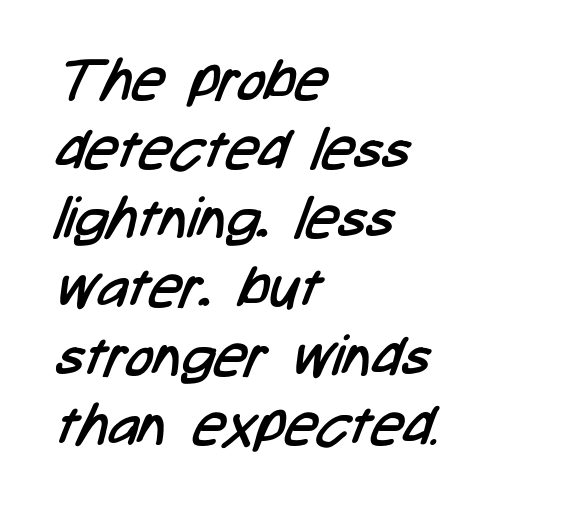
{"serif": "no", "bold": "no", "weight": "regular", "width": "condensed", "stroke_contrast": "low", "x_height": "medium", "monospaced": "no", "underline": "no", "align": "left", "line_spacing_ratio": 1.21, "letter_spacing": "normal", "letter_spacing_em": 0.0, "glyph_px": 57}
